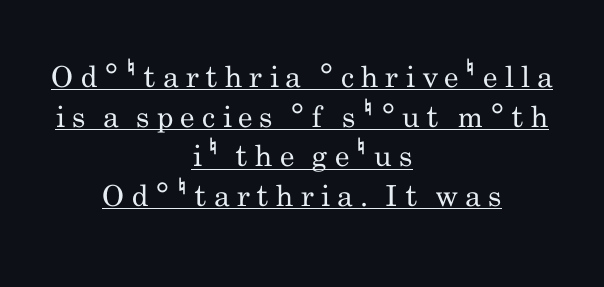
Q: Is the text bold? A: No.
Q: Is the text italic (slanted)? A: No, it is upright.
Q: Is the typeface a serif or a sans-serif typeface? A: Sans-serif.
Q: Is the text underlined? A: Yes.
Q: How is the paragraph aligned? A: Centered.
Q: Is the spacing between letters normal or unusually wide? A: Unusually wide.
Q: Is the spacing between lines tight, normal or loose? A: Normal.
Q: Width (condensed, normal, or wide)? A: Condensed.
Q: Stroke contrast? A: Low.
Q: x-height? A: Small.
Q: Monospaced? A: No.
